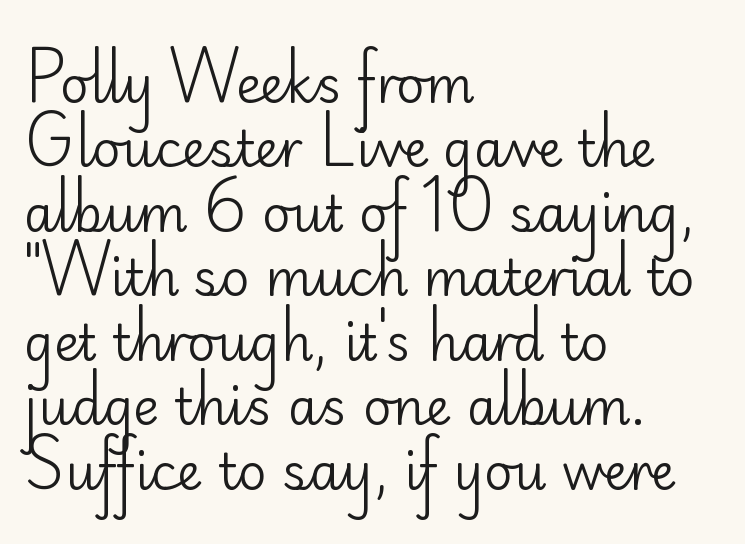
{"serif": "no", "italic": "no", "bold": "no", "weight": "regular", "width": "normal", "stroke_contrast": "low", "x_height": "small", "monospaced": "no", "underline": "no", "align": "left", "line_spacing": "normal", "line_spacing_ratio": 1.29, "letter_spacing": "normal", "letter_spacing_em": 0.0, "glyph_px": 50}
